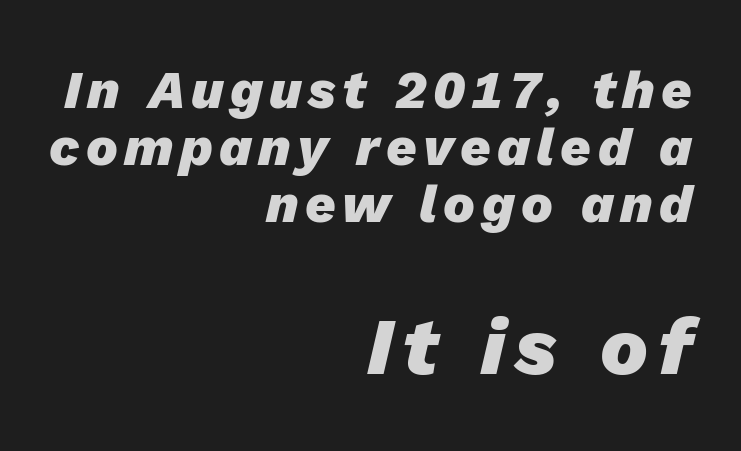
{"italic": "yes", "lean": "right", "slant_degrees": 13, "bold": "yes", "weight": "heavy", "width": "normal", "stroke_contrast": "low", "x_height": "medium", "monospaced": "no", "underline": "no", "align": "right", "line_spacing": "tight", "line_spacing_ratio": 1.08, "larger_block": "second", "size_ratio": 1.51, "glyph_px": 80}
